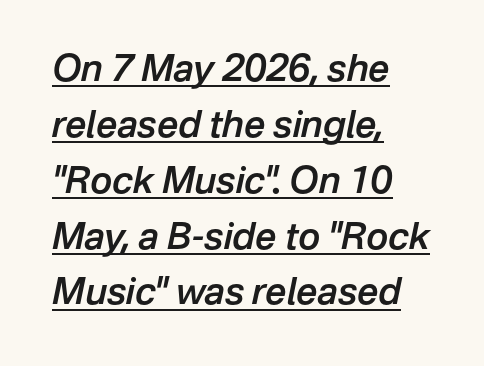
Q: Is the text bold? A: Semi-bold.
Q: Is the text italic (slanted)? A: Yes, it leans right by about 12 degrees.
Q: Is the text underlined? A: Yes.
Q: How is the paragraph aligned? A: Left-aligned.
Q: Is the spacing between letters normal or unusually wide? A: Normal.
Q: Is the spacing between lines tight, normal or loose? A: Normal.
Q: Width (condensed, normal, or wide)? A: Normal.
Q: Stroke contrast? A: Low.
Q: x-height? A: Medium.
Q: Monospaced? A: No.
